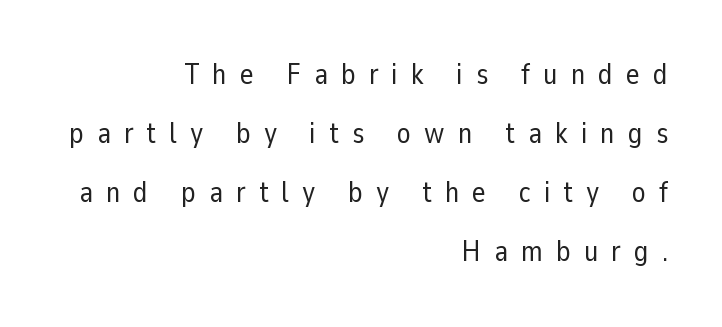
The image shows 29 px regular-weight sans-serif type, upright; set right-aligned, loose line spacing (2.04x), unusually wide letter spacing (+0.45 em), not underlined; low stroke contrast and a medium x-height.
